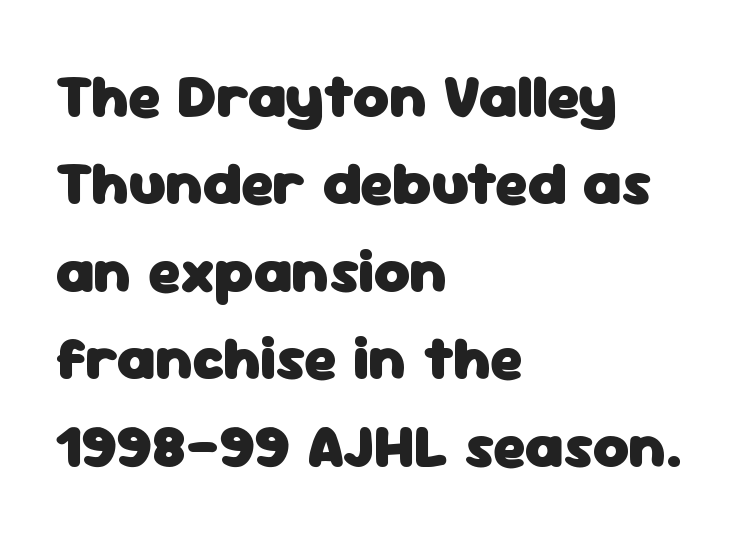
{"serif": "no", "italic": "no", "bold": "yes", "weight": "heavy", "width": "normal", "stroke_contrast": "low", "x_height": "medium", "monospaced": "no", "underline": "no", "align": "left", "line_spacing": "normal", "line_spacing_ratio": 1.41, "letter_spacing": "normal", "letter_spacing_em": 0.0, "glyph_px": 62}
